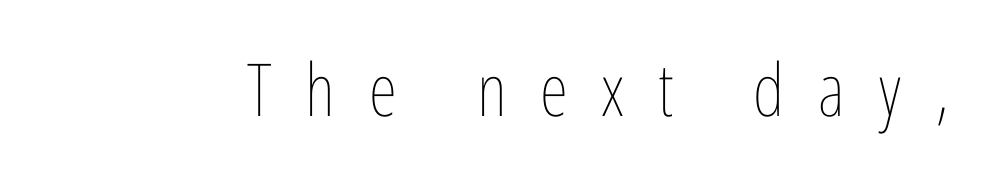
Q: Is the text bold? A: No.
Q: Is the text italic (slanted)? A: No, it is upright.
Q: Is the text underlined? A: No.
Q: Is the spacing between letters normal or unusually wide? A: Unusually wide.
Q: Width (condensed, normal, or wide)? A: Condensed.
Q: Stroke contrast? A: Low.
Q: x-height? A: Medium.
Q: Monospaced? A: No.
